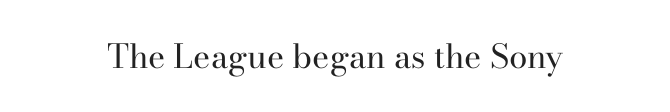
Alignment: centered. The font sits on the lighter half of the weight spectrum, regular included. Varying glyph widths throughout — classic text-font behaviour. Inter-character spacing is left at the font's built-in metrics. Every character sits straight up, as roman type does. Glance below the letters and you will spot only blank space.
